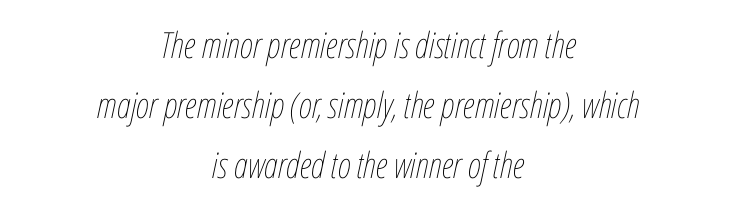
Q: Is the text bold? A: No.
Q: Is the text italic (slanted)? A: Yes, it leans right by about 12 degrees.
Q: Is the text underlined? A: No.
Q: How is the paragraph aligned? A: Centered.
Q: Is the spacing between letters normal or unusually wide? A: Normal.
Q: Is the spacing between lines tight, normal or loose? A: Normal.
Q: Width (condensed, normal, or wide)? A: Condensed.
Q: Stroke contrast? A: Low.
Q: x-height? A: Medium.
Q: Monospaced? A: No.
